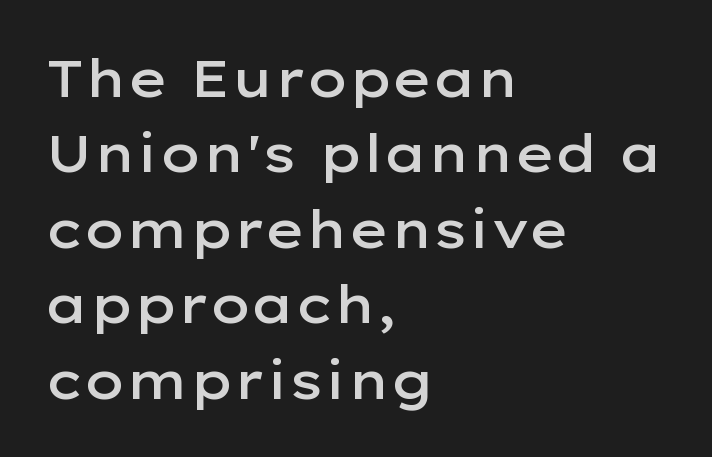
{"serif": "no", "italic": "no", "bold": "semi", "weight": "semibold", "width": "wide", "stroke_contrast": "low", "x_height": "medium", "monospaced": "no", "underline": "no", "align": "left", "line_spacing": "normal", "line_spacing_ratio": 1.45, "letter_spacing": "normal", "letter_spacing_em": 0.0, "glyph_px": 52}
